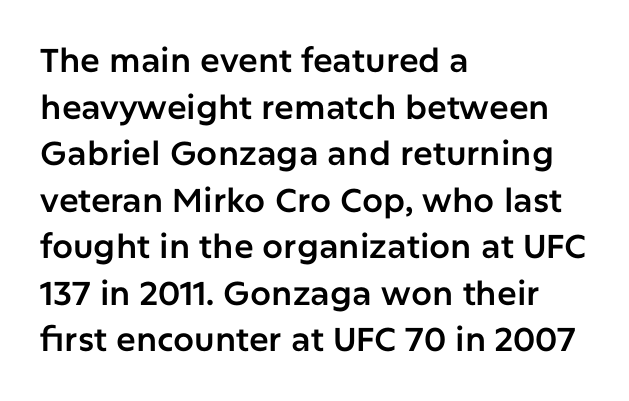
{"serif": "no", "italic": "no", "width": "normal", "stroke_contrast": "low", "x_height": "medium", "monospaced": "no", "underline": "no", "align": "left", "line_spacing": "normal", "line_spacing_ratio": 1.41, "letter_spacing": "normal", "letter_spacing_em": 0.0, "glyph_px": 33}
